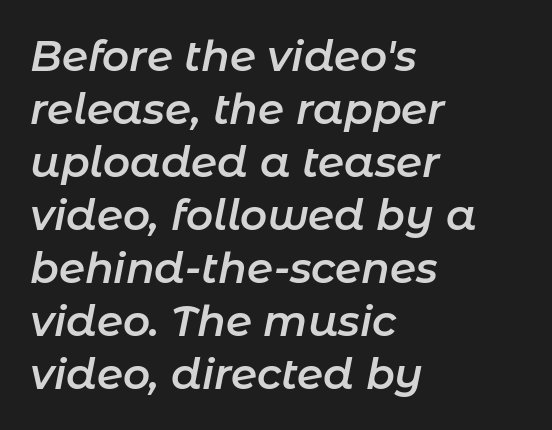
Q: Is the text bold? A: Semi-bold.
Q: Is the text italic (slanted)? A: Yes, it leans right by about 11 degrees.
Q: Is the text underlined? A: No.
Q: How is the paragraph aligned? A: Left-aligned.
Q: Is the spacing between letters normal or unusually wide? A: Normal.
Q: Is the spacing between lines tight, normal or loose? A: Normal.
Q: Width (condensed, normal, or wide)? A: Normal.
Q: Stroke contrast? A: Low.
Q: x-height? A: Medium.
Q: Monospaced? A: No.
